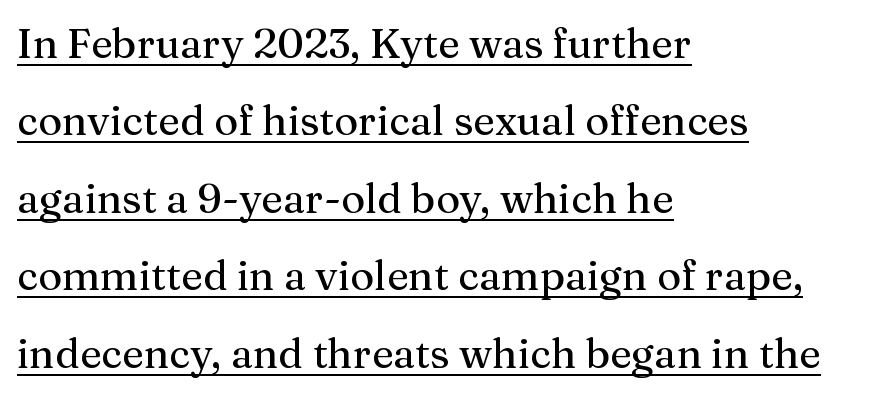
The image shows 41 px serif type, upright; set left-aligned, line spacing 1.89x, normal letter spacing, underlined; medium stroke contrast and a medium x-height.
